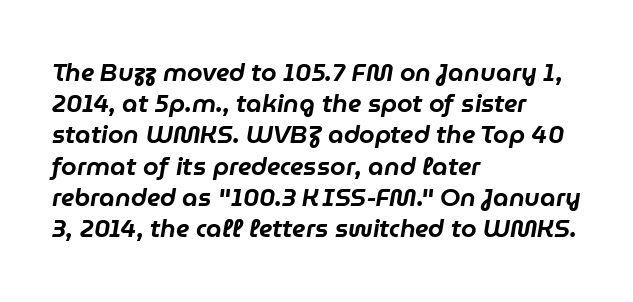
{"italic": "yes", "lean": "right", "slant_degrees": 9, "underline": "no", "align": "left", "line_spacing": "normal", "line_spacing_ratio": 1.25, "letter_spacing": "normal", "letter_spacing_em": 0.0, "glyph_px": 25}
